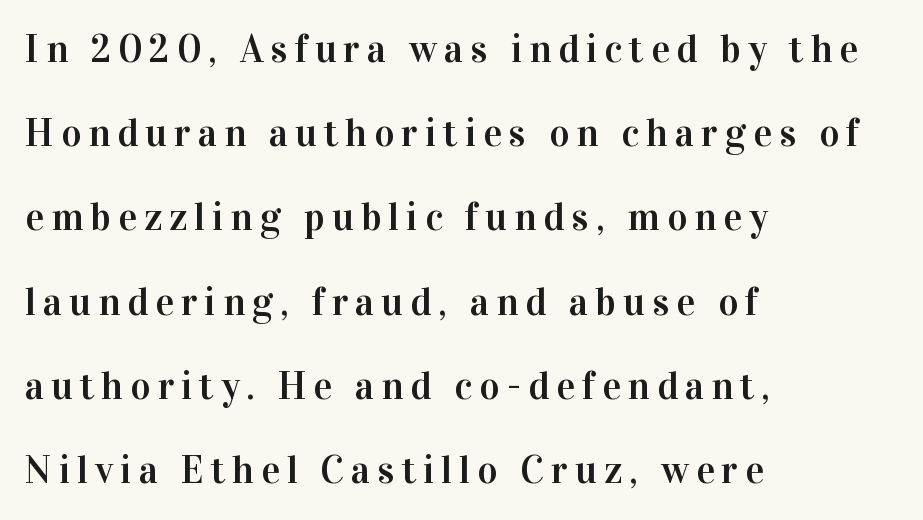
The image shows 39 px serif type, upright; set left-aligned, loose line spacing (2.16x), not underlined; high stroke contrast and a medium x-height.
